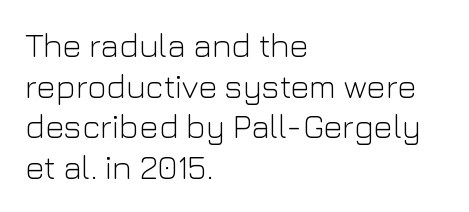
The image shows 33 px light sans-serif type, upright; set left-aligned, line spacing 1.23x, normal letter spacing, not underlined; low stroke contrast and a medium x-height.
